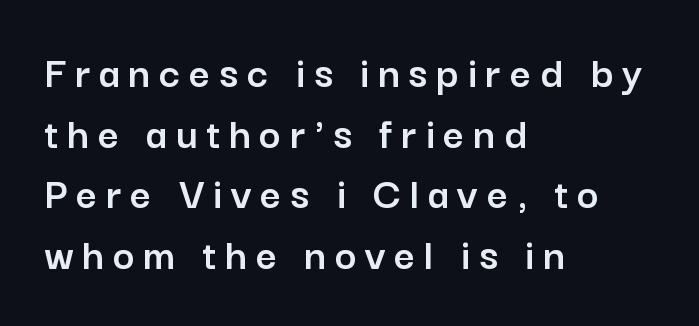
Q: Is the text italic (slanted)? A: No, it is upright.
Q: Is the typeface a serif or a sans-serif typeface? A: Sans-serif.
Q: Is the text underlined? A: No.
Q: How is the paragraph aligned? A: Left-aligned.
Q: Is the spacing between lines tight, normal or loose? A: Normal.
Q: Width (condensed, normal, or wide)? A: Normal.
Q: Stroke contrast? A: Low.
Q: x-height? A: Medium.
Q: Monospaced? A: No.
